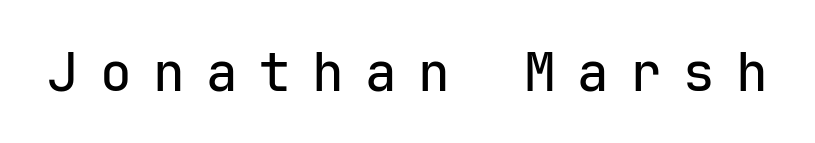
The image shows 53 px sans-serif type, upright, monospaced; set unusually wide letter spacing (+0.4 em), not underlined; low stroke contrast and a medium x-height.
